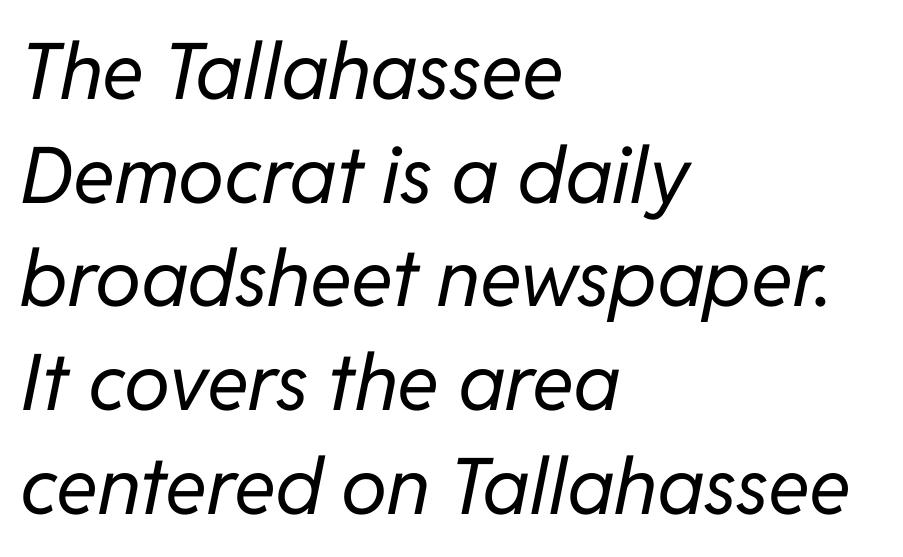
{"italic": "yes", "lean": "right", "slant_degrees": 11, "bold": "no", "weight": "regular", "width": "normal", "stroke_contrast": "low", "x_height": "medium", "monospaced": "no", "underline": "no", "align": "left", "line_spacing": "normal", "line_spacing_ratio": 1.33, "letter_spacing": "normal", "letter_spacing_em": 0.0, "glyph_px": 78}
